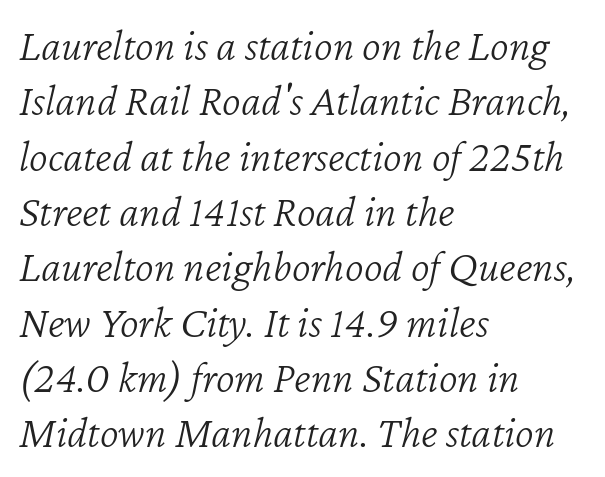
All the whitespace from short lines collects on the right. The letters are slanted; this is an italic face. The passage shown is not bold in any degree. Nothing unusual about the tracking: characters are spaced as the font intends. Varying glyph widths throughout — classic text-font behaviour. Only glyphs here, with clear space below each row.
